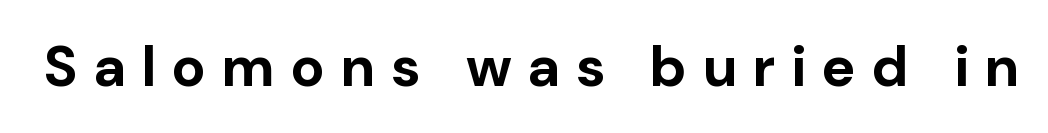
The letters carry no serifs — their stems end cleanly without finishing strokes. Is this a fixed-width face? No — the glyphs have proportional, varying widths. The line texture is sparse and dotted thanks to wide tracking. Letters rest on an invisible, unmarked baseline. No italicization has been applied; the sample stays upright.
